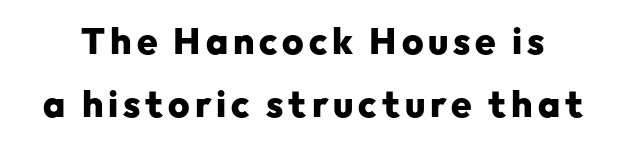
{"serif": "no", "italic": "no", "bold": "yes", "weight": "heavy", "width": "normal", "stroke_contrast": "low", "x_height": "medium", "monospaced": "no", "underline": "no", "line_spacing": "normal", "line_spacing_ratio": 1.69, "glyph_px": 37}
